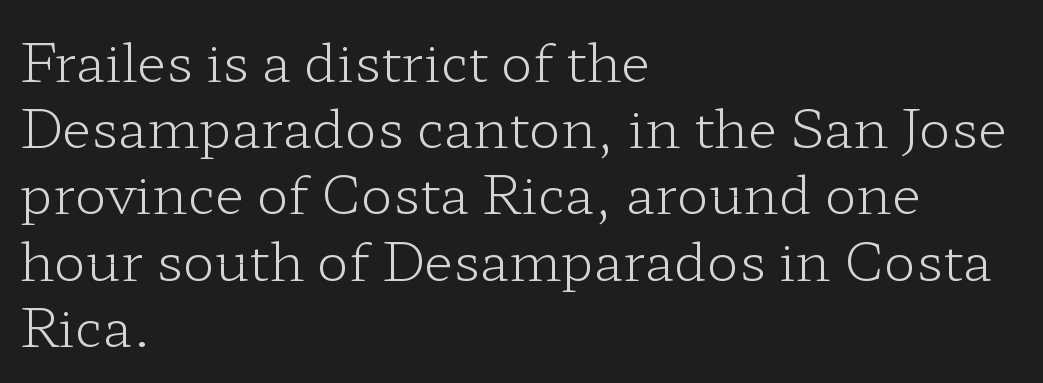
The image shows 53 px light, wide serif type, upright; set left-aligned, normal line spacing (1.25x), normal letter spacing, not underlined; low stroke contrast and a medium x-height.
